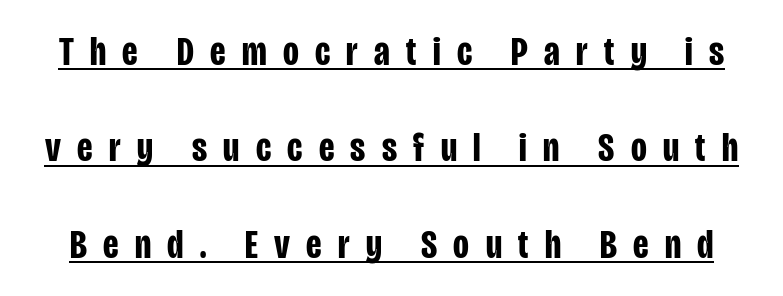
{"serif": "no", "italic": "no", "bold": "yes", "weight": "bold", "width": "condensed", "stroke_contrast": "low", "x_height": "large", "monospaced": "no", "underline": "yes", "line_spacing": "loose", "line_spacing_ratio": 2.35, "letter_spacing": "wide", "letter_spacing_em": 0.4, "glyph_px": 41}
